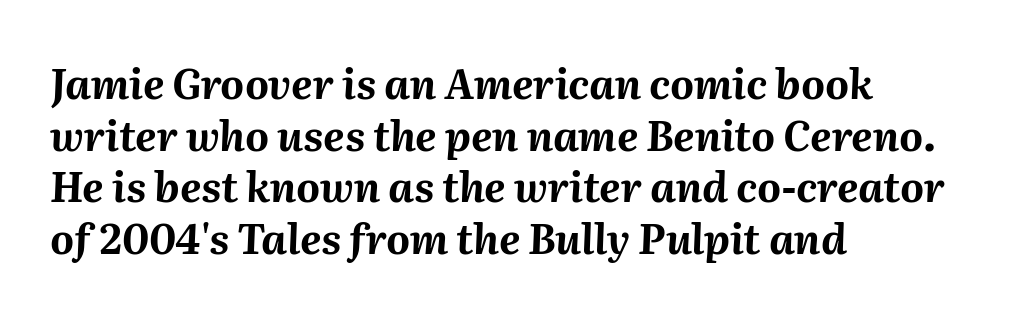
Q: Is the text bold? A: Yes.
Q: Is the text italic (slanted)? A: Yes, it leans right by about 2 degrees.
Q: Is the text underlined? A: No.
Q: How is the paragraph aligned? A: Left-aligned.
Q: Is the spacing between letters normal or unusually wide? A: Normal.
Q: Is the spacing between lines tight, normal or loose? A: Normal.
Q: Width (condensed, normal, or wide)? A: Normal.
Q: Stroke contrast? A: Medium.
Q: x-height? A: Medium.
Q: Monospaced? A: No.
